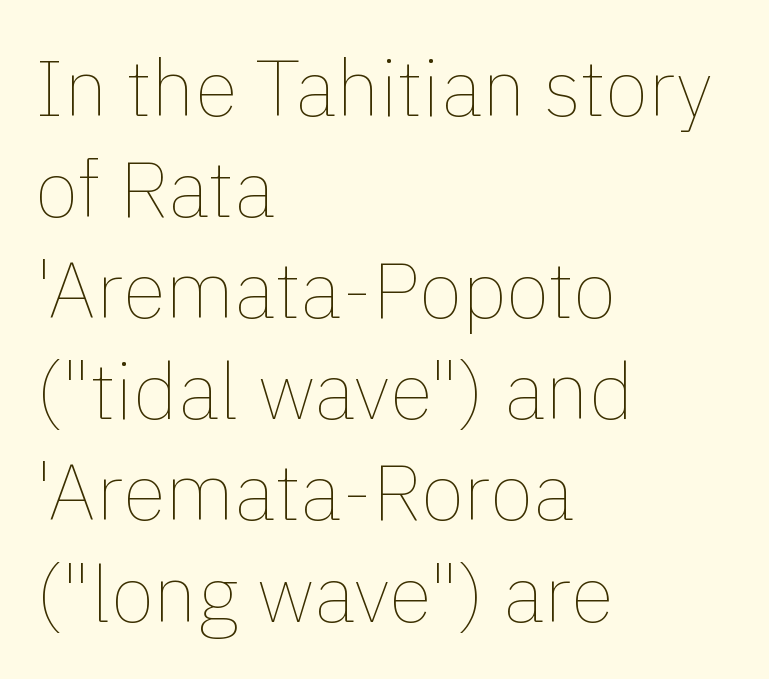
{"italic": "no", "bold": "no", "weight": "thin", "width": "normal", "x_height": "medium", "monospaced": "no", "underline": "no", "align": "left", "line_spacing": "normal", "line_spacing_ratio": 1.28, "letter_spacing": "normal", "letter_spacing_em": 0.0, "glyph_px": 79}
